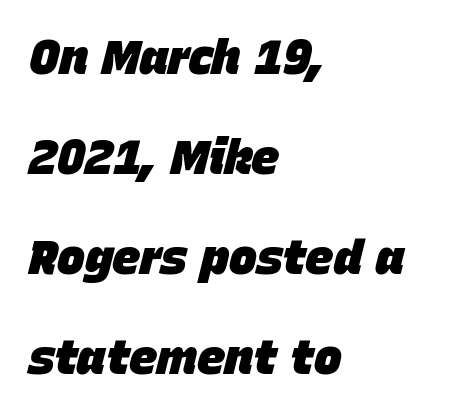
The image shows 47 px heavy type, italic (leaning right); set left-aligned, loose line spacing (2.13x), normal letter spacing, not underlined; low stroke contrast and a large x-height.
